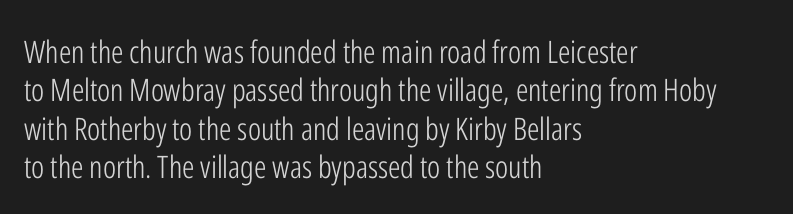
A classic flush-left, rag-right setting is used for this passage. Check under the words: just untouched page. The letterforms sit at book weight or below. Serifs: no, the terminals of the letterforms are clean. The horizontal fit of the characters is conventional and even. These lines were composed using upright roman letters.
